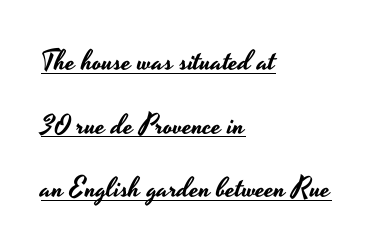
Q: Is the text italic (slanted)? A: Yes.
Q: Is the typeface a serif or a sans-serif typeface? A: Sans-serif.
Q: Is the text underlined? A: Yes.
Q: How is the paragraph aligned? A: Left-aligned.
Q: Is the spacing between letters normal or unusually wide? A: Normal.
Q: Is the spacing between lines tight, normal or loose? A: Loose.
Q: Width (condensed, normal, or wide)? A: Wide.
Q: Stroke contrast? A: Low.
Q: x-height? A: Small.
Q: Monospaced? A: No.
